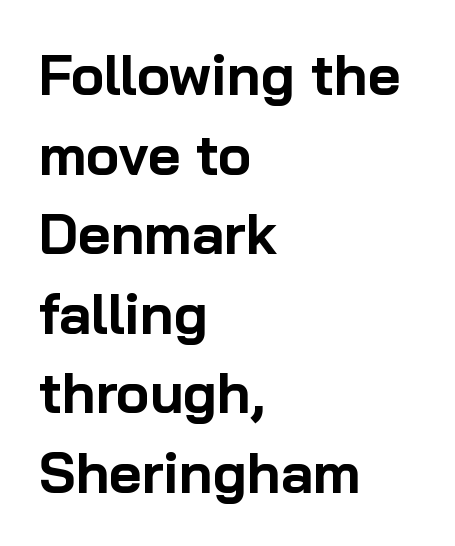
{"serif": "no", "italic": "no", "bold": "yes", "weight": "bold", "width": "normal", "stroke_contrast": "low", "x_height": "medium", "monospaced": "no", "underline": "no", "align": "left", "line_spacing": "normal", "line_spacing_ratio": 1.42, "letter_spacing": "normal", "letter_spacing_em": 0.0, "glyph_px": 56}
